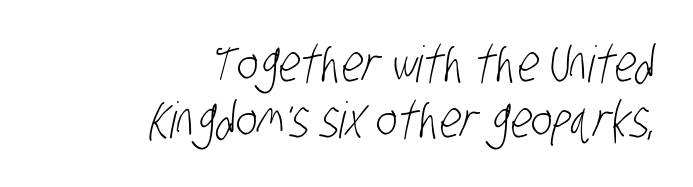
The image shows 50 px light, condensed sans-serif type; set right-aligned, tight line spacing (1.13x), normal letter spacing, not underlined; low stroke contrast and a large x-height.
